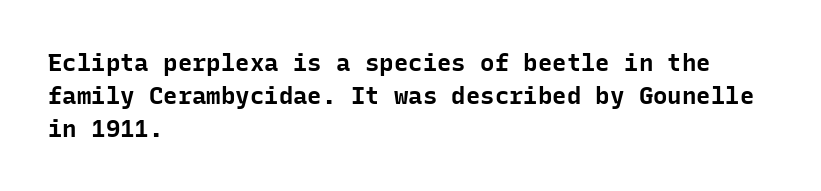
{"italic": "no", "bold": "yes", "underline": "no", "align": "left", "line_spacing": "normal", "line_spacing_ratio": 1.37, "letter_spacing": "normal", "letter_spacing_em": 0.0, "glyph_px": 24}
